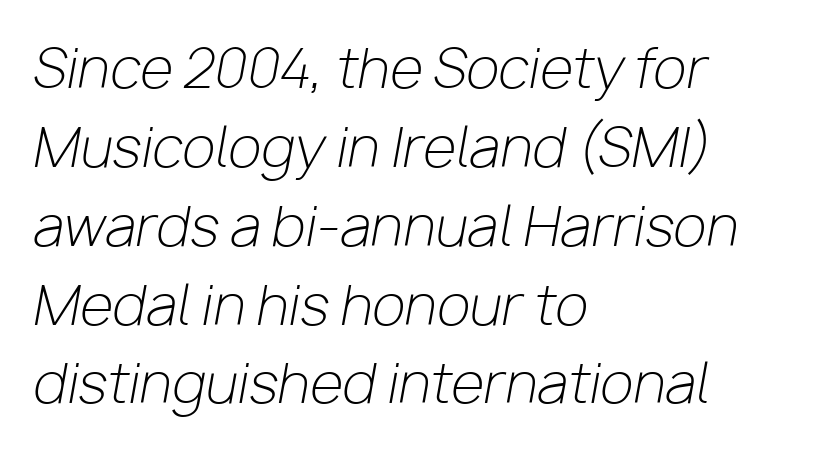
{"italic": "yes", "lean": "right", "slant_degrees": 10, "bold": "no", "weight": "light", "width": "normal", "stroke_contrast": "low", "x_height": "medium", "monospaced": "no", "underline": "no", "align": "left", "line_spacing": "normal", "line_spacing_ratio": 1.46, "letter_spacing": "normal", "letter_spacing_em": 0.0, "glyph_px": 54}
